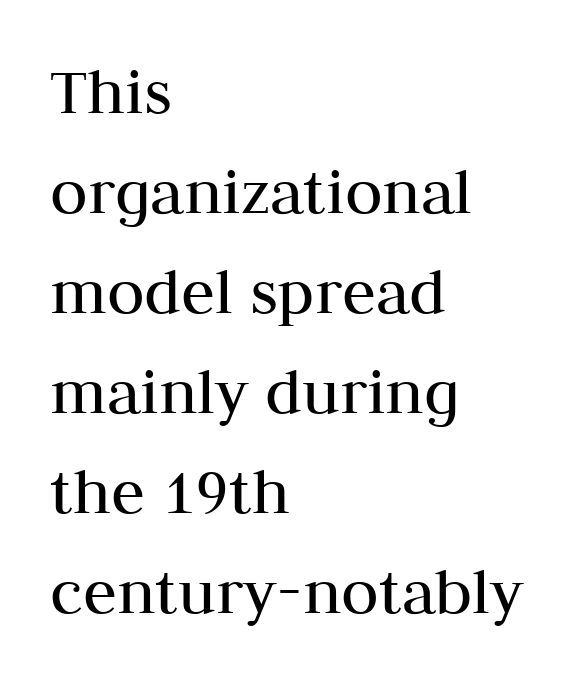
Small tapered or slab feet sit at the stroke ends, so this counts as serif. Honestly, the letter spacing is just normal — you wouldn't notice it. The space between consecutive lines is moderate. Do the letters lean? They stand straight. Alignment: flush left.
